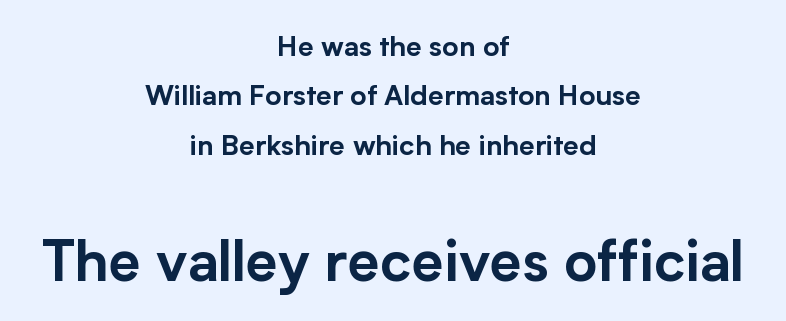
This rendering employs a face without finishing strokes, i.e., a sans-serif. Larger block? The one below; the one above is distinctly smaller. These lines are rendered in a variable-pitch font. Underlining? Definitely not there. Rendered with straight, roman letterforms. In terms of letterspacing, this is plain default setting.
